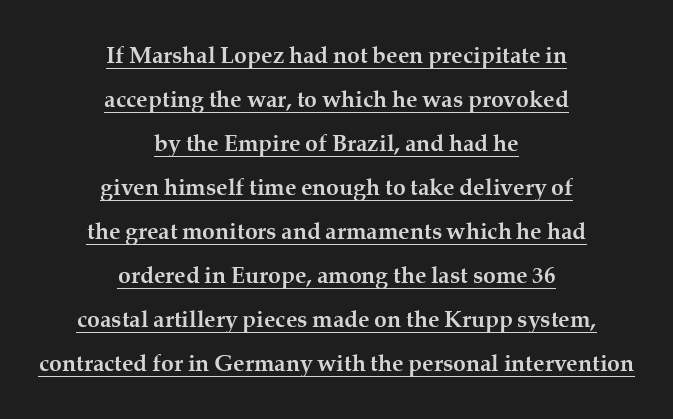
The image shows 23 px bold type, upright; set centered, loose line spacing (1.91x), normal letter spacing, underlined.
